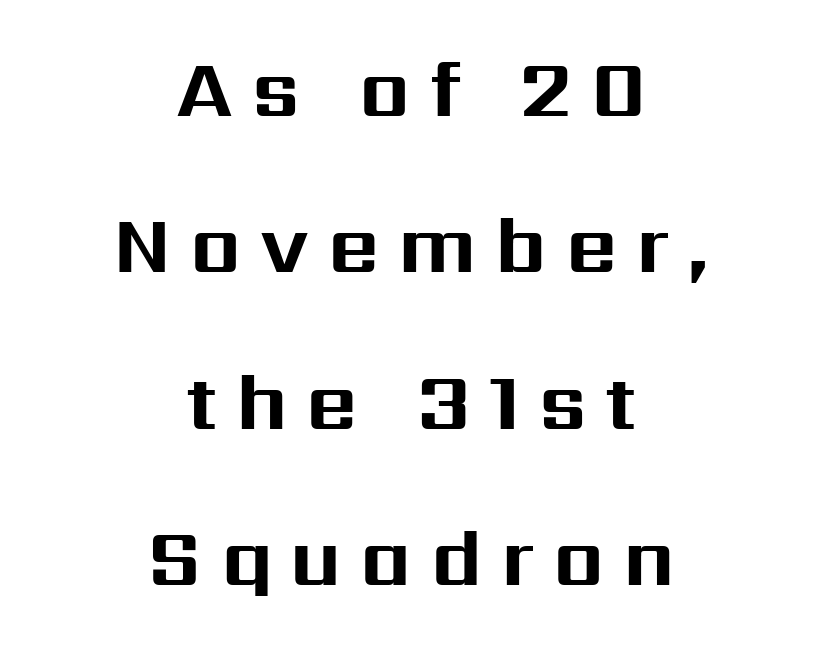
{"serif": "no", "italic": "no", "bold": "yes", "weight": "bold", "width": "normal", "stroke_contrast": "medium", "x_height": "medium", "monospaced": "no", "underline": "no", "align": "center", "line_spacing": "loose", "line_spacing_ratio": 1.98, "letter_spacing": "wide", "letter_spacing_em": 0.24, "glyph_px": 79}
